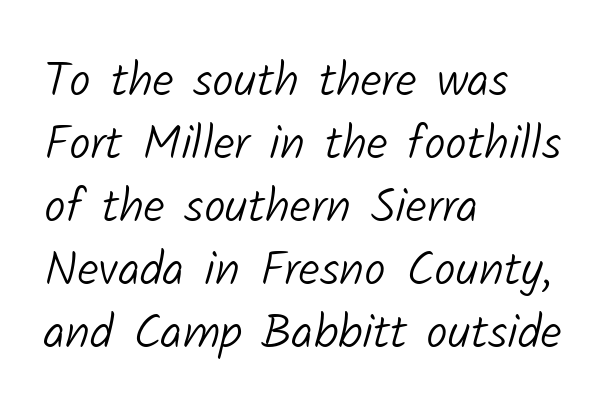
The image shows 48 px light sans-serif type; set left-aligned, normal line spacing (1.31x), normal letter spacing, not underlined; low stroke contrast and a medium x-height.
